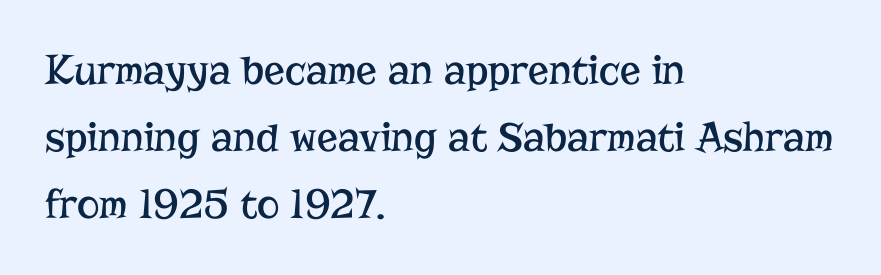
Each row of text sits above clean, open space. Leftover space on each line is placed entirely after the last word. Stems and bowls with no extra thickness — not bold. Proportional: the letters do not fall into vertical columns. The axis of the letterforms is exactly vertical.
